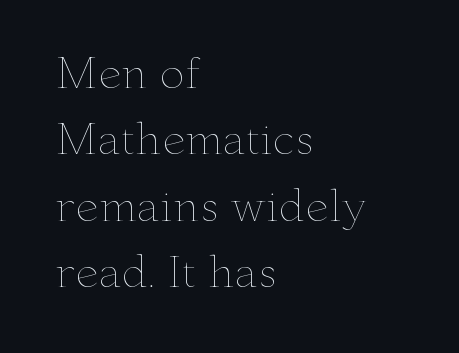
Think of a printed novel: that variable character pitch is what you see here. A classic flush-left, rag-right setting is used for this passage. Observe the ordinary spacing: letters are neighbours, not strangers. Nothing heavy about these letters — not bold at all. The block of text has a typical density, with ordinary space between rows.
